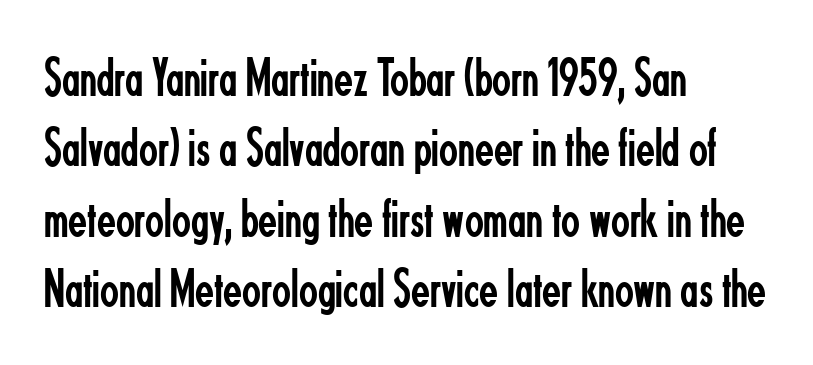
The image shows 55 px regular-weight, condensed sans-serif type, upright; set left-aligned, normal line spacing (1.28x), normal letter spacing, not underlined; low stroke contrast and a small x-height.
